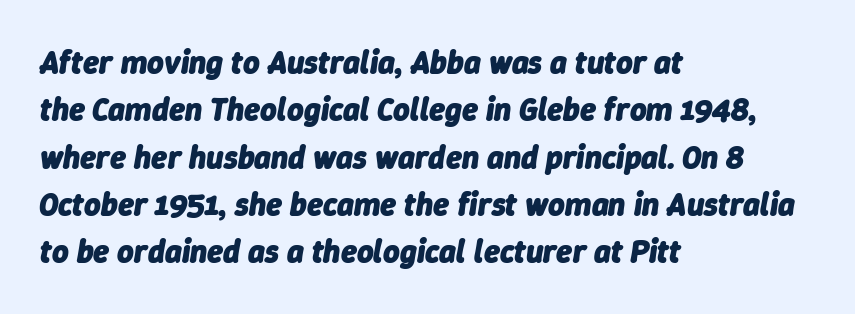
Q: Is the text bold? A: Yes.
Q: Is the text italic (slanted)? A: Yes, it leans right by about 9 degrees.
Q: Is the text underlined? A: No.
Q: How is the paragraph aligned? A: Left-aligned.
Q: Is the spacing between letters normal or unusually wide? A: Normal.
Q: Is the spacing between lines tight, normal or loose? A: Normal.
Q: Width (condensed, normal, or wide)? A: Normal.
Q: Stroke contrast? A: Low.
Q: x-height? A: Medium.
Q: Monospaced? A: No.
